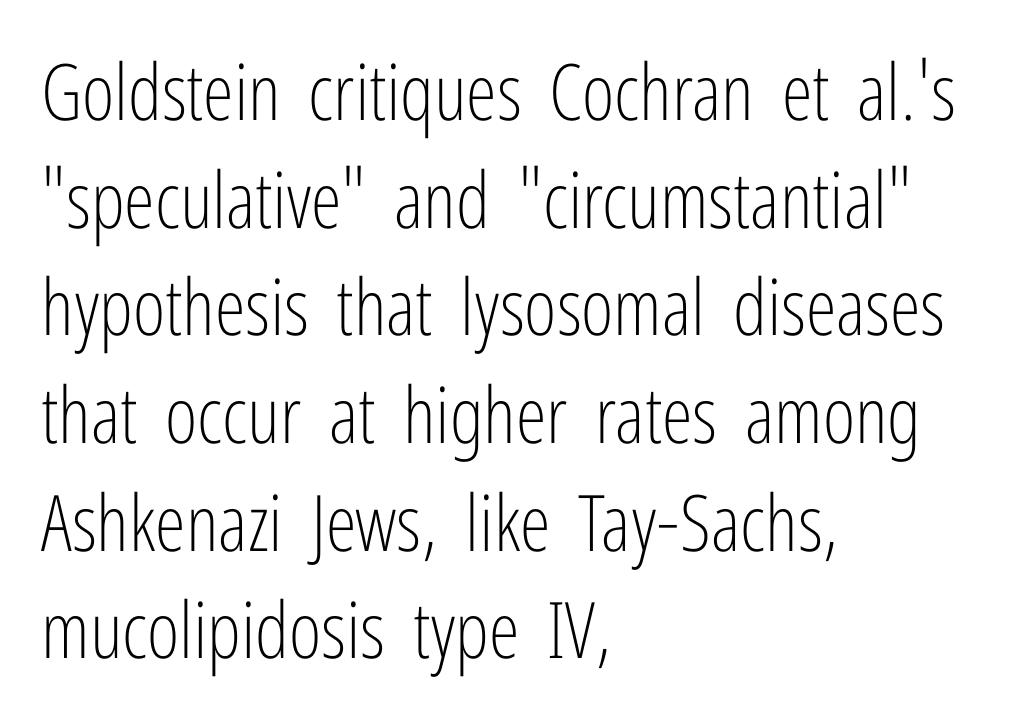
The image shows 78 px light, condensed sans-serif type, upright; set left-aligned, normal line spacing (1.38x), normal letter spacing, not underlined; low stroke contrast and a medium x-height.
